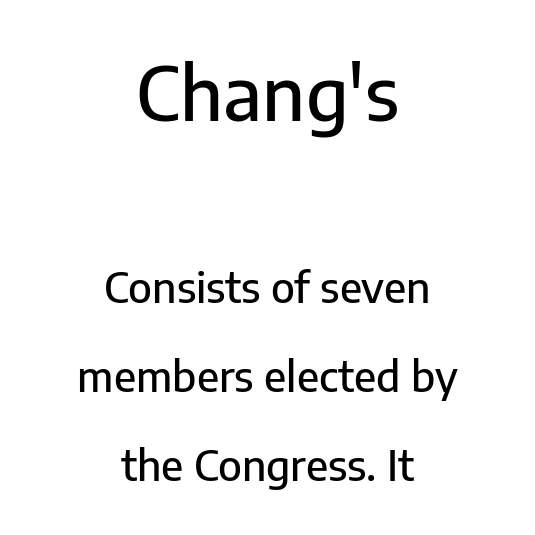
{"serif": "no", "italic": "no", "width": "normal", "stroke_contrast": "low", "x_height": "medium", "monospaced": "no", "underline": "no", "align": "center", "line_spacing": "loose", "line_spacing_ratio": 2.11, "letter_spacing": "normal", "letter_spacing_em": 0.0, "larger_block": "first", "size_ratio": 1.76, "glyph_px": 74}
